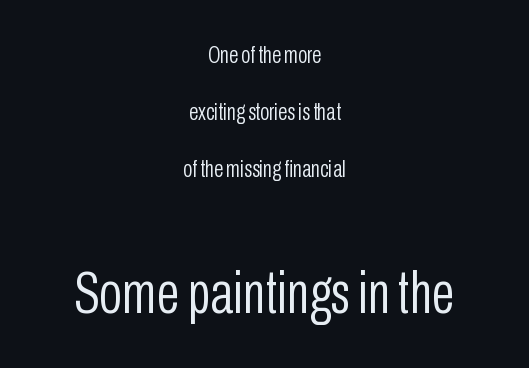
The image shows 60 px light, condensed sans-serif type, upright; set centered, loose line spacing (2.38x), normal letter spacing, not underlined; the second (bottom) block is 2.5x larger; low stroke contrast and a medium x-height.
